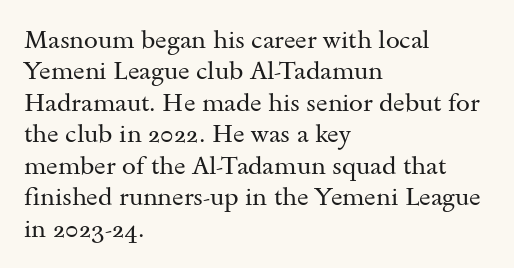
No letter is thick-stroked: the sample isn't bold. This is roman type, the default non-slanted kind. One glance says typical: line gaps are just what's usual. Plain, unruled lines of type. This sample is left-justified, so line endings fall wherever the words run out.
